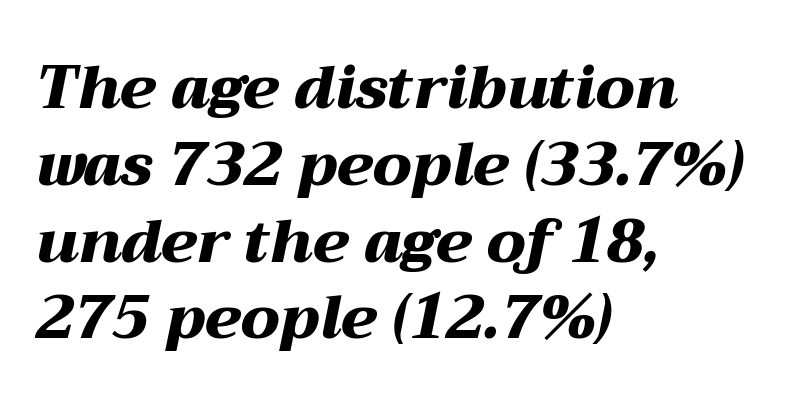
The space beneath each line is pristine and unruled. Here the glyphs are tracked normally, forming tight word shapes. Typeset ragged right — the left edge is the straight one. The passage shown leans; its letterforms are oblique.
